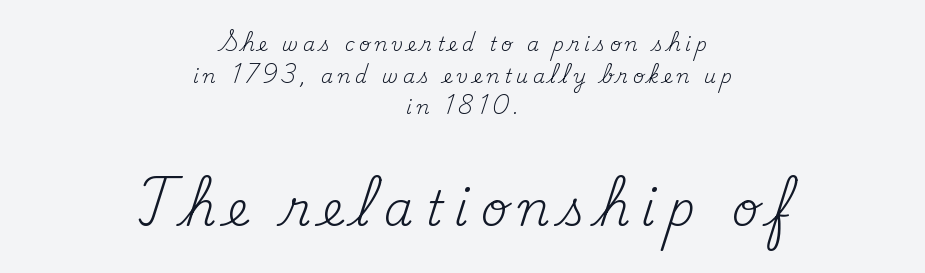
This layout puts the modest block above and the oversized block below. Layout note: lines centered. Has an underline been added? It has not. Classification — serif.
